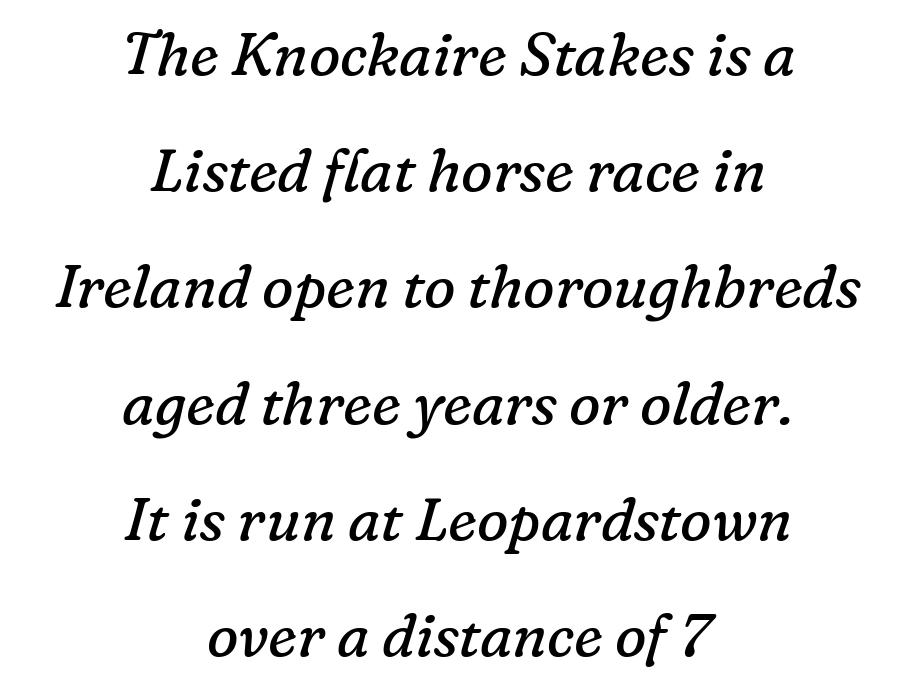
These lines stack symmetrically, like a column narrowing and widening about its center. You could call the tracking neutral — neither tight nor loose. The designer dialed line spacing up above the default. Here the designer chose a conventional face with non-uniform glyph widths.
